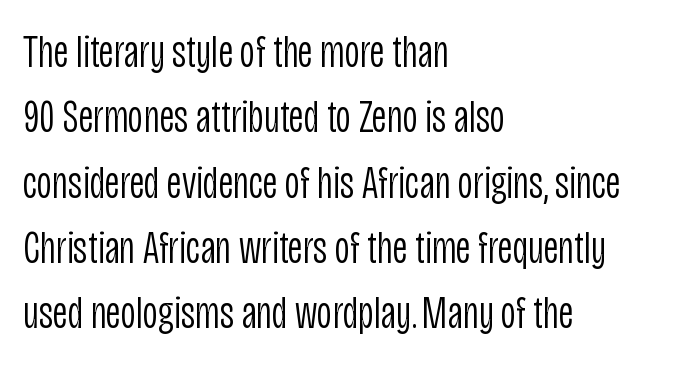
I'd call this a sans setting — the letters go barefoot. Students, note that the glyphs here touch the page at normal intervals. A bare baseline throughout the passage. One-word summary of the alignment: left. One glance says typical: line gaps are just what's usual.
